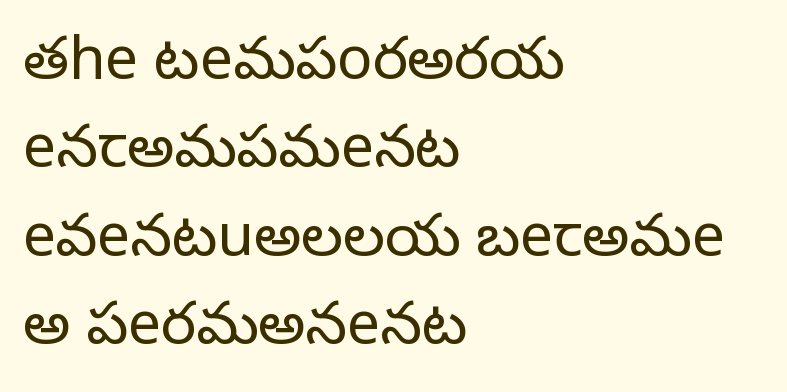
The type is set solid horizontally, with unmodified tracking. A bare baseline throughout the passage. Think of a printed novel: that variable character pitch is what you see here. Teacher's note: observe the even left margin — that is flush-left alignment.
